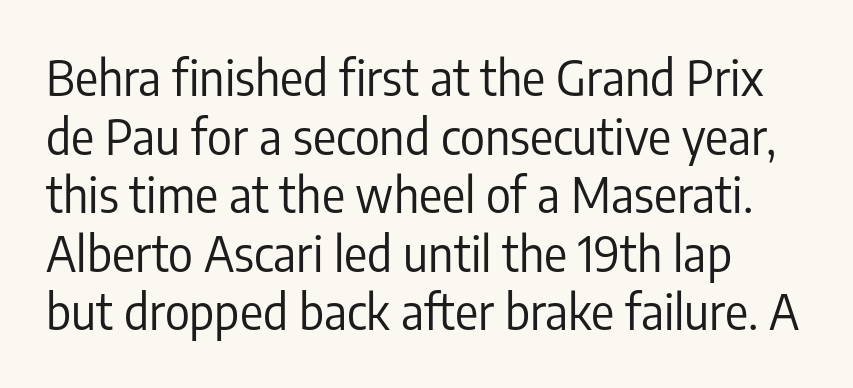
The image shows 48 px regular-weight, condensed sans-serif type, upright; set line spacing 1.22x, normal letter spacing, not underlined; low stroke contrast and a medium x-height.
